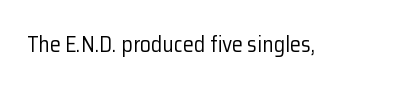
{"italic": "no", "bold": "no", "underline": "no", "letter_spacing": "normal", "letter_spacing_em": 0.0, "glyph_px": 22}
